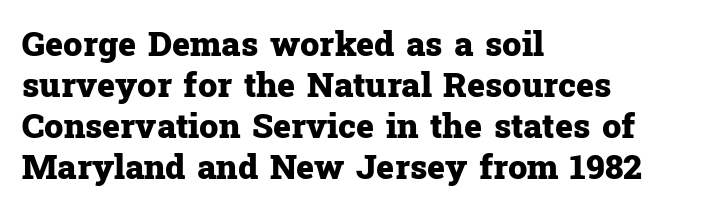
The image shows 34 px heavy serif type, upright; set left-aligned, line spacing 1.21x, normal letter spacing, not underlined; low stroke contrast and a medium x-height.
